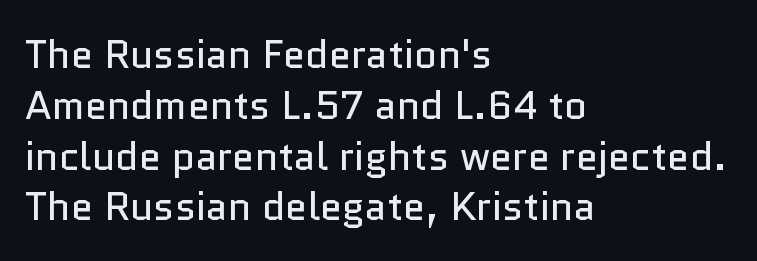
{"serif": "no", "italic": "no", "bold": "no", "weight": "regular", "width": "normal", "stroke_contrast": "low", "x_height": "medium", "monospaced": "no", "underline": "no", "align": "left", "line_spacing": "normal", "line_spacing_ratio": 1.27, "letter_spacing": "normal", "letter_spacing_em": 0.0, "glyph_px": 40}
